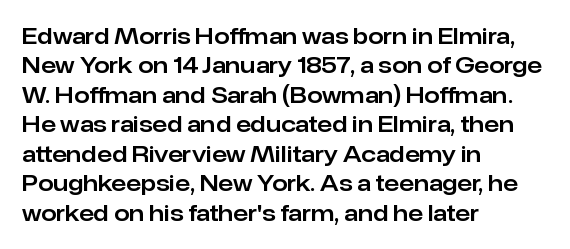
Reading down the block, your eye returns to a fixed left position each line. The type sits square on the baseline with zero lean. The space directly below the letters is spotless. Notice how descenders clear the ascenders below comfortably — that's standard leading. Each word holds together tightly as a unit, with standard inter-letter gaps.
